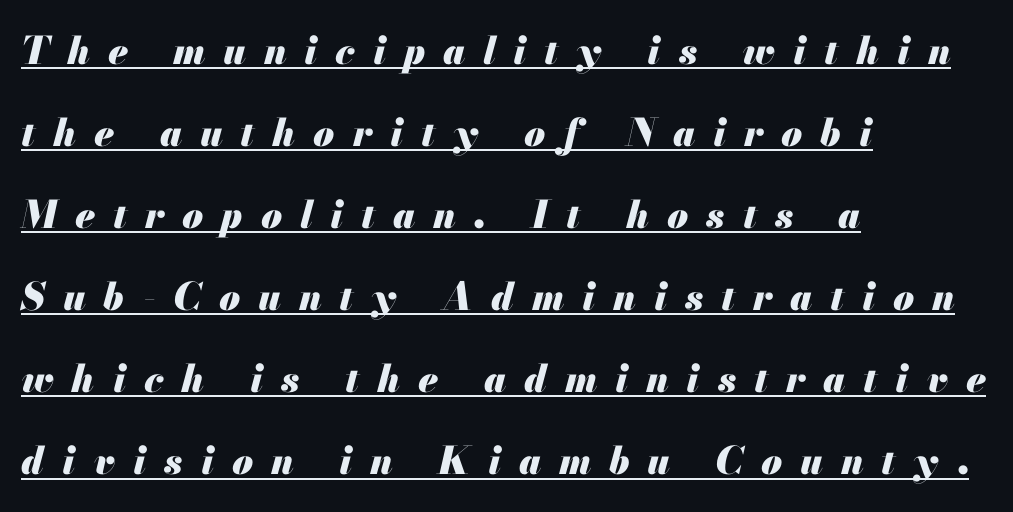
{"italic": "yes", "lean": "right", "slant_degrees": 13, "bold": "yes", "weight": "heavy", "width": "normal", "stroke_contrast": "medium", "x_height": "small", "monospaced": "no", "underline": "yes", "align": "left", "line_spacing": "loose", "line_spacing_ratio": 2.16, "letter_spacing": "wide", "letter_spacing_em": 0.47, "glyph_px": 38}
